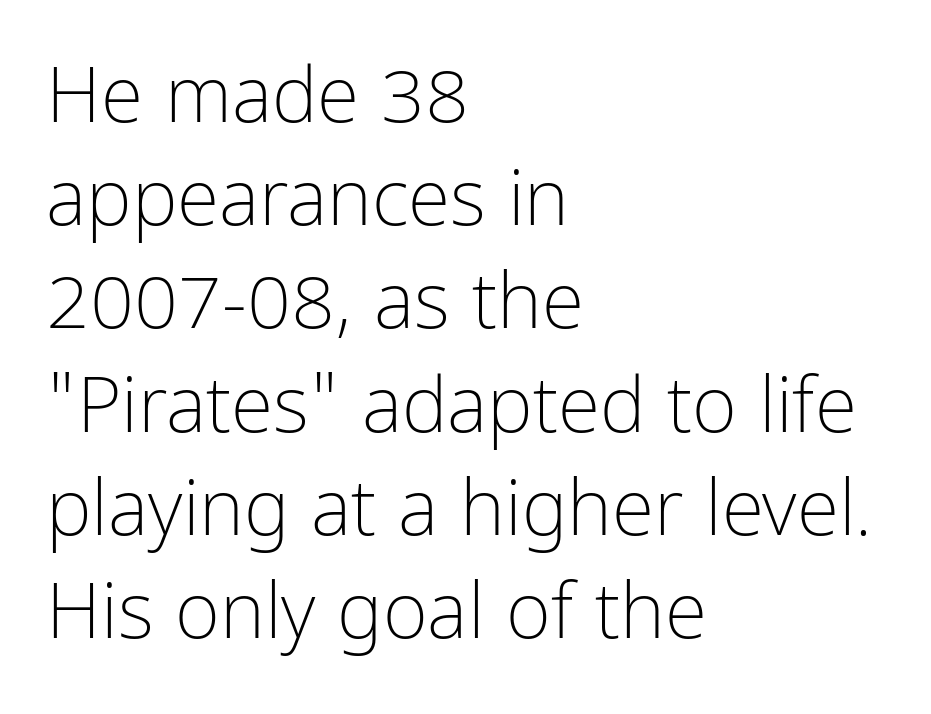
Q: Is the text bold? A: No.
Q: Is the text italic (slanted)? A: No, it is upright.
Q: Is the typeface a serif or a sans-serif typeface? A: Sans-serif.
Q: Is the text underlined? A: No.
Q: How is the paragraph aligned? A: Left-aligned.
Q: Is the spacing between letters normal or unusually wide? A: Normal.
Q: Is the spacing between lines tight, normal or loose? A: Normal.
Q: Width (condensed, normal, or wide)? A: Condensed.
Q: Stroke contrast? A: Low.
Q: x-height? A: Medium.
Q: Monospaced? A: No.
